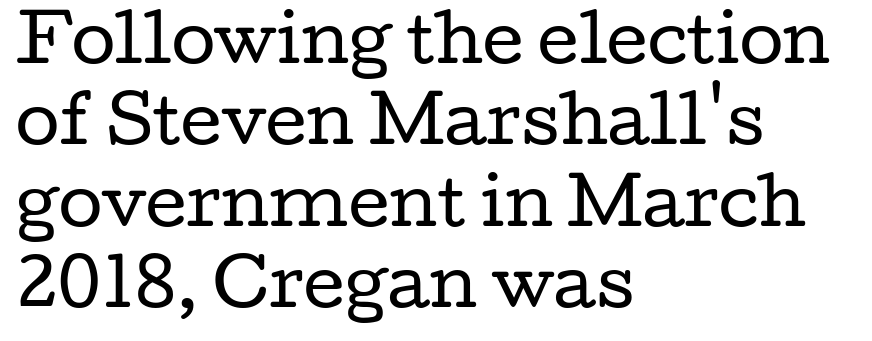
{"serif": "yes", "italic": "no", "bold": "no", "weight": "regular", "width": "wide", "stroke_contrast": "low", "x_height": "medium", "monospaced": "no", "underline": "no", "align": "left", "line_spacing": "normal", "line_spacing_ratio": 1.27, "letter_spacing": "normal", "letter_spacing_em": 0.0, "glyph_px": 64}
